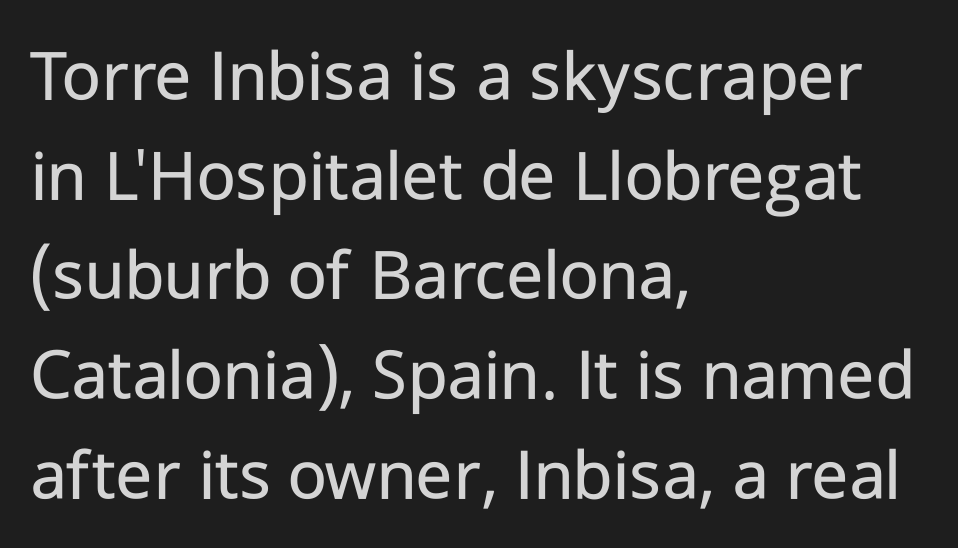
Proportional: the letters do not fall into vertical columns. Decoration check: the copy has no underline. Serif or sans? Sans — the stroke terminals are bare. The axis of the letterforms is exactly vertical. Bold? No — there's no thickening of the strokes.
